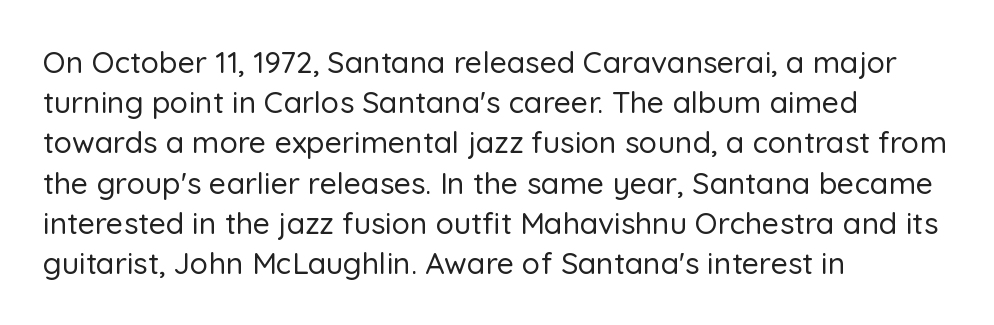
A typesetter would mark this as roman, not italic. The ragged edge is on the right, which tells us the setting is flush left. The lines sit at an ordinary, default distance from one another. The face used here is a sans, in the tradition of grotesques and geometrics.
